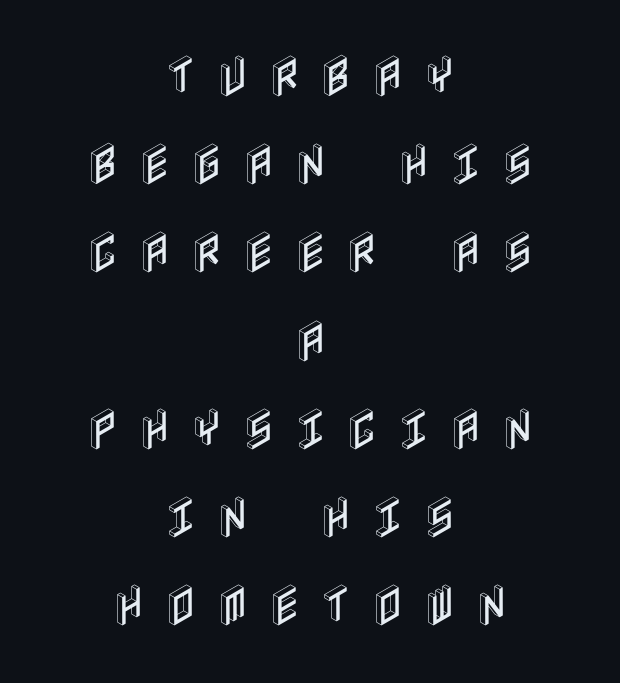
Q: Is the text italic (slanted)? A: No, it is upright.
Q: Is the text underlined? A: No.
Q: How is the paragraph aligned? A: Centered.
Q: Is the spacing between letters normal or unusually wide? A: Unusually wide.
Q: Is the spacing between lines tight, normal or loose? A: Loose.
Q: Width (condensed, normal, or wide)? A: Condensed.
Q: x-height? A: Large.
